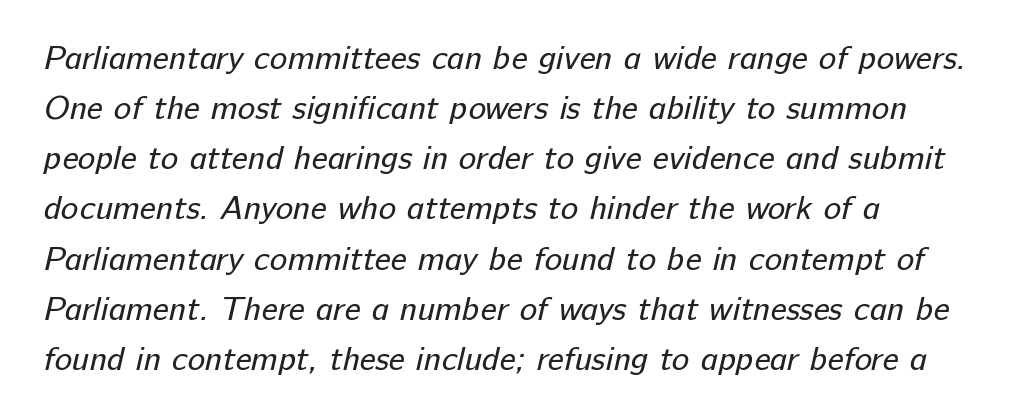
In terms of letterspacing, this is plain default setting. Honestly, the row spacing looks completely unremarkable. The font is comparable to plain body text, perhaps lighter. Letterform terminals end flat and unadorned throughout the passage. Character widths vary here, with narrow letters taking less room than wide ones. The area under the type is left untouched.
